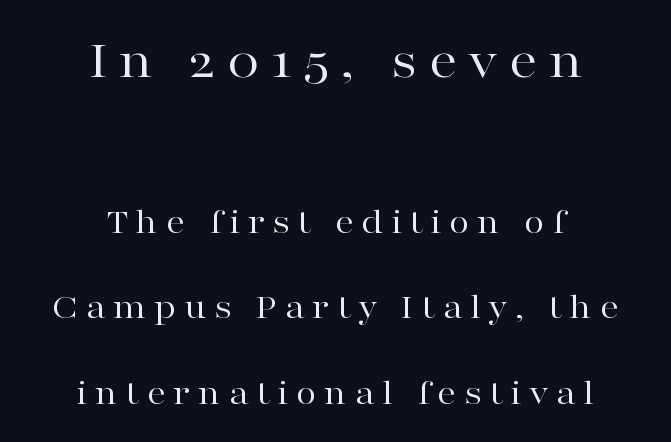
Which chunk is bigger? The first one — the top block dwarfs the bottom. Type style note: has serifs. Heft: none added — not bold. Summary of vertical rhythm: relaxed, with wide interline spacing.
